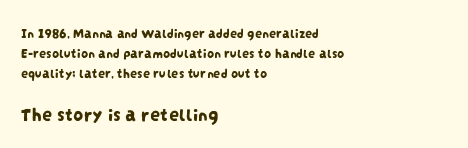
{"underline": "no", "align": "left", "line_spacing": "normal", "line_spacing_ratio": 1.42, "letter_spacing": "normal", "letter_spacing_em": 0.0, "larger_block": "second", "size_ratio": 1.43, "glyph_px": 20}
